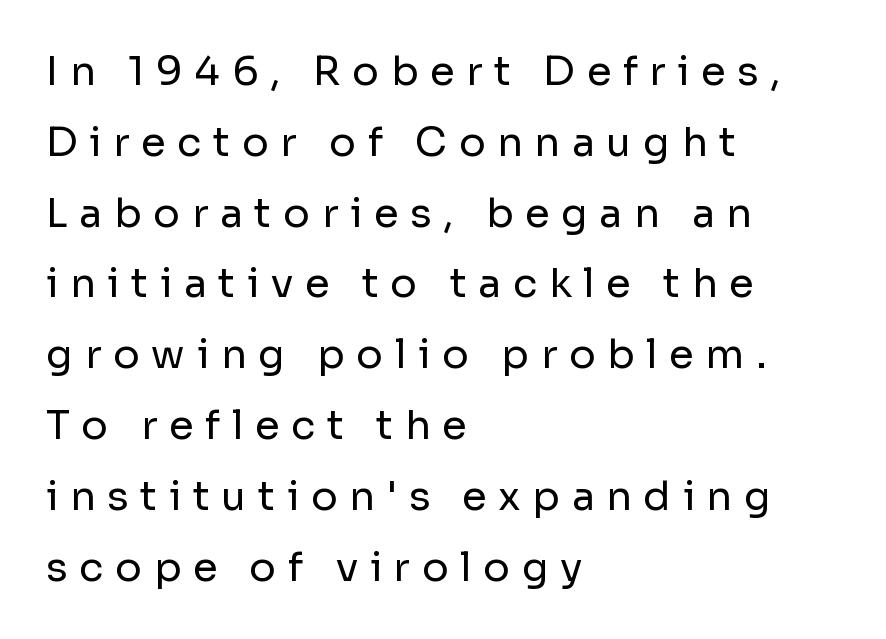
{"serif": "no", "italic": "no", "bold": "no", "weight": "regular", "width": "normal", "stroke_contrast": "low", "x_height": "medium", "monospaced": "no", "underline": "no", "align": "left", "line_spacing_ratio": 1.77, "letter_spacing": "wide", "letter_spacing_em": 0.29, "glyph_px": 40}
